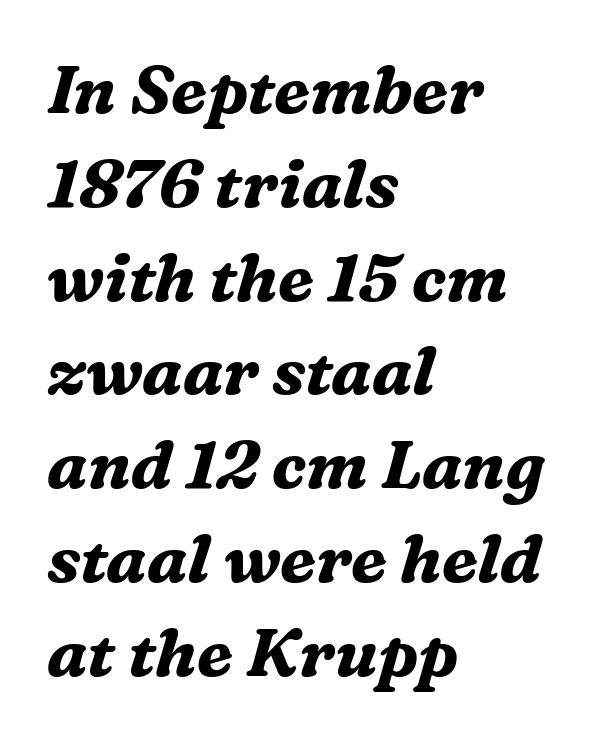
The image shows 67 px bold serif type, italic (leaning right); set left-aligned, normal line spacing (1.4x), normal letter spacing, not underlined; medium stroke contrast and a medium x-height.
